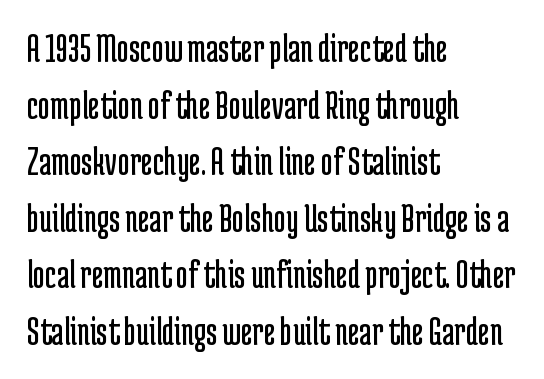
This rendering features lettering with no underline. Spacing between characters is what you'd get straight out of the box. In terms of posture, this sample is upright. The typesetter chose a ragged-right arrangement here. Letterform terminals end flat and unadorned throughout the passage.
